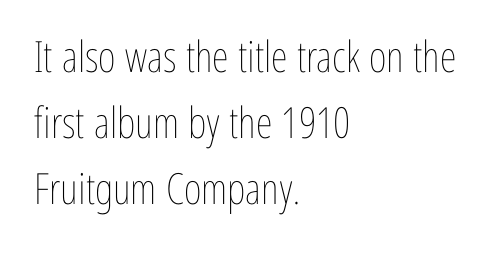
The image shows 43 px thin, condensed type, upright; set left-aligned, normal line spacing (1.54x), normal letter spacing, not underlined; low stroke contrast and a medium x-height.
